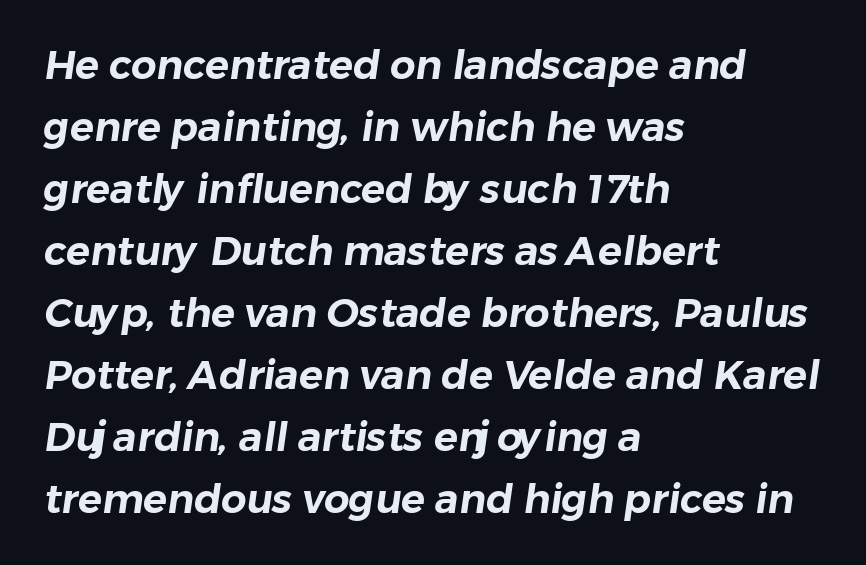
Note: no serifs on the glyphs. Each word holds together tightly as a unit, with standard inter-letter gaps. Each line starts at the same left margin while the right side varies. Summary of vertical rhythm: regular, with standard interline spacing. The strip under each line holds only bare page. Looks like regular typesetting: each glyph gets only the width it needs.
